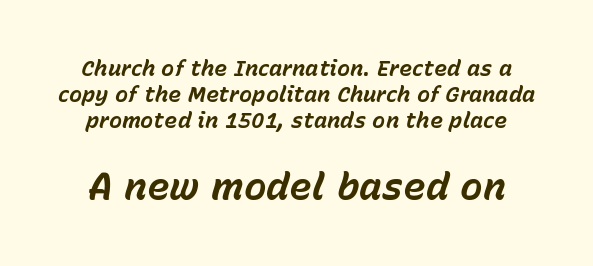
The image shows 38 px bold type, italic (leaning right); set line spacing 1.18x, normal letter spacing, not underlined; the second (bottom) block is 1.73x larger; low stroke contrast and a medium x-height.
